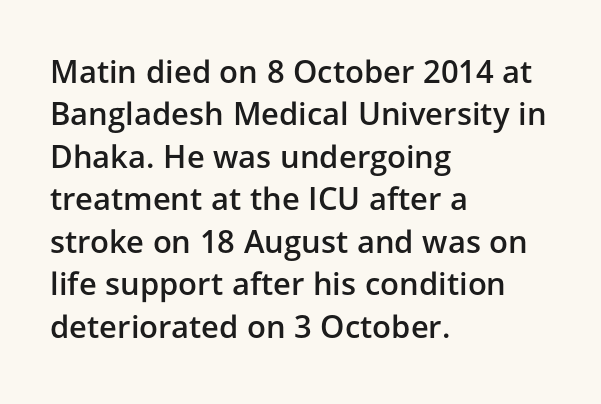
Q: Is the text bold? A: Semi-bold.
Q: Is the text italic (slanted)? A: No, it is upright.
Q: Is the typeface a serif or a sans-serif typeface? A: Sans-serif.
Q: Is the text underlined? A: No.
Q: How is the paragraph aligned? A: Left-aligned.
Q: Is the spacing between letters normal or unusually wide? A: Normal.
Q: Is the spacing between lines tight, normal or loose? A: Normal.
Q: Width (condensed, normal, or wide)? A: Normal.
Q: Stroke contrast? A: Low.
Q: x-height? A: Medium.
Q: Monospaced? A: No.
